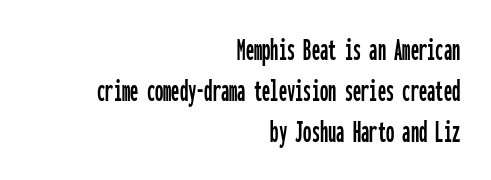
Q: Is the text italic (slanted)? A: No, it is upright.
Q: Is the typeface a serif or a sans-serif typeface? A: Sans-serif.
Q: Is the text underlined? A: No.
Q: How is the paragraph aligned? A: Right-aligned.
Q: Is the spacing between letters normal or unusually wide? A: Normal.
Q: Width (condensed, normal, or wide)? A: Condensed.
Q: Stroke contrast? A: Low.
Q: x-height? A: Medium.
Q: Monospaced? A: Yes.
